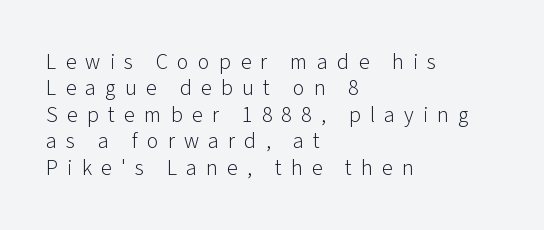
Q: Is the text bold? A: No.
Q: Is the text italic (slanted)? A: No, it is upright.
Q: Is the text underlined? A: No.
Q: How is the paragraph aligned? A: Left-aligned.
Q: Is the spacing between letters normal or unusually wide? A: Unusually wide.
